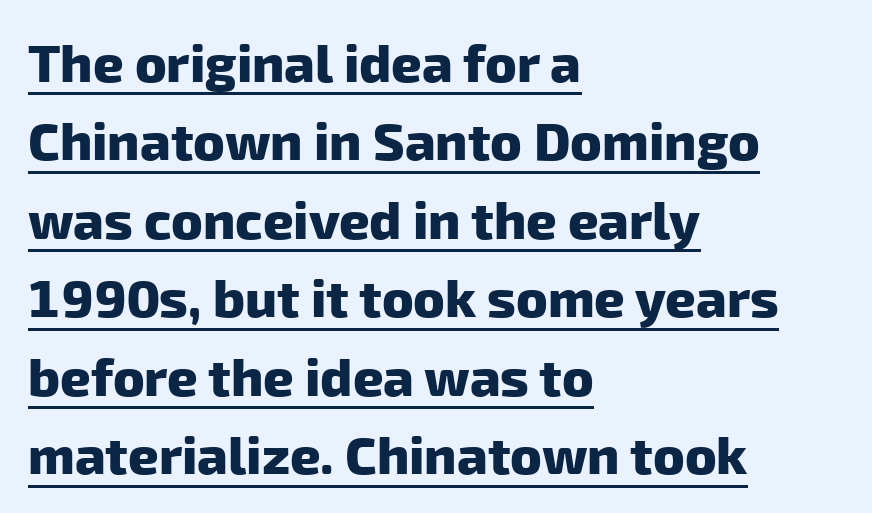
Q: Is the text bold? A: Yes.
Q: Is the typeface a serif or a sans-serif typeface? A: Sans-serif.
Q: Is the text underlined? A: Yes.
Q: How is the paragraph aligned? A: Left-aligned.
Q: Is the spacing between letters normal or unusually wide? A: Normal.
Q: Is the spacing between lines tight, normal or loose? A: Normal.
Q: Width (condensed, normal, or wide)? A: Normal.
Q: Stroke contrast? A: Low.
Q: x-height? A: Medium.
Q: Monospaced? A: No.
